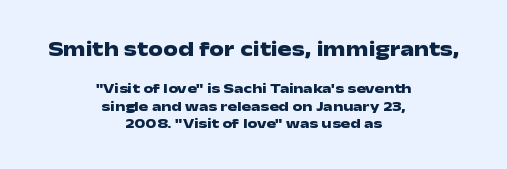
{"italic": "no", "bold": "yes", "underline": "no", "align": "center", "line_spacing": "normal", "line_spacing_ratio": 1.25, "letter_spacing": "normal", "letter_spacing_em": 0.0, "larger_block": "first", "size_ratio": 1.5, "glyph_px": 21}
